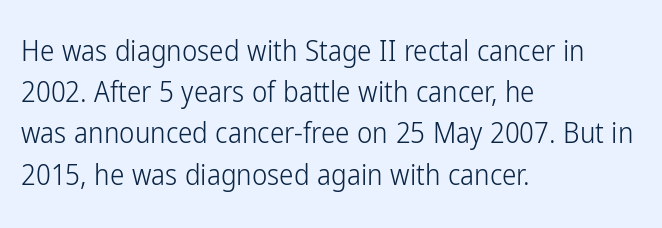
{"serif": "no", "italic": "no", "bold": "no", "weight": "light", "width": "condensed", "stroke_contrast": "low", "x_height": "medium", "monospaced": "no", "underline": "no", "align": "left", "line_spacing": "normal", "line_spacing_ratio": 1.42, "letter_spacing": "normal", "letter_spacing_em": 0.0, "glyph_px": 29}
